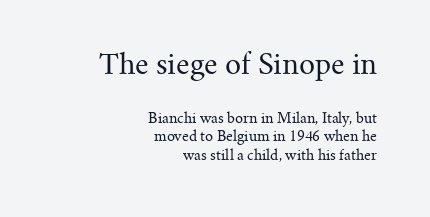
Stroke mass is kept to a normal reading level or below. The face used here is proportionally spaced, like ordinary book or web type. Unmarked baselines from the first word to the last. Is the letter spacing exaggerated? No — it looks like the ordinary default. The rendering uses a moderate line-height, typical for paragraphs. Vertical strokes here are truly vertical.
